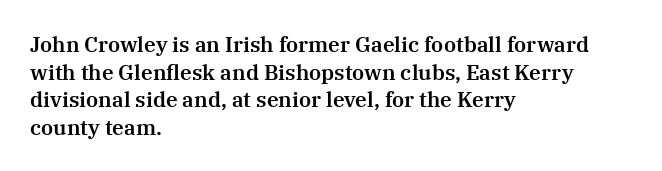
The image shows 21 px text type, upright; set left-aligned, normal line spacing (1.31x), normal letter spacing, not underlined.
